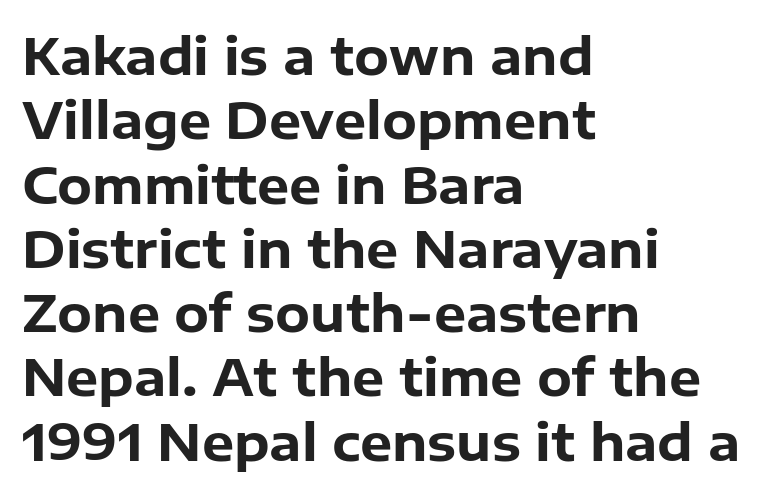
Q: Is the text bold? A: Yes.
Q: Is the text italic (slanted)? A: No, it is upright.
Q: Is the typeface a serif or a sans-serif typeface? A: Sans-serif.
Q: Is the text underlined? A: No.
Q: How is the paragraph aligned? A: Left-aligned.
Q: Is the spacing between letters normal or unusually wide? A: Normal.
Q: Is the spacing between lines tight, normal or loose? A: Normal.
Q: Width (condensed, normal, or wide)? A: Normal.
Q: Stroke contrast? A: Low.
Q: x-height? A: Medium.
Q: Monospaced? A: No.
